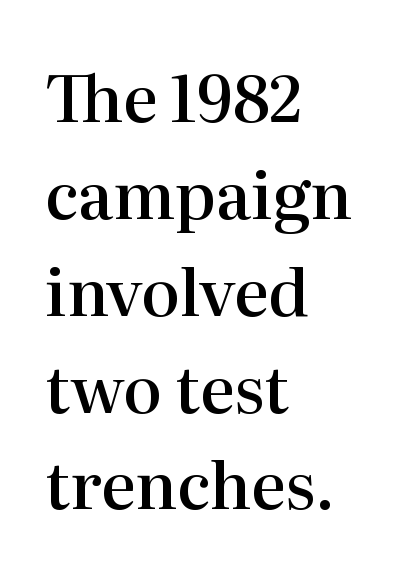
The image shows 65 px semibold serif type, upright; set left-aligned, normal line spacing (1.49x), normal letter spacing, not underlined; high stroke contrast and a medium x-height.
